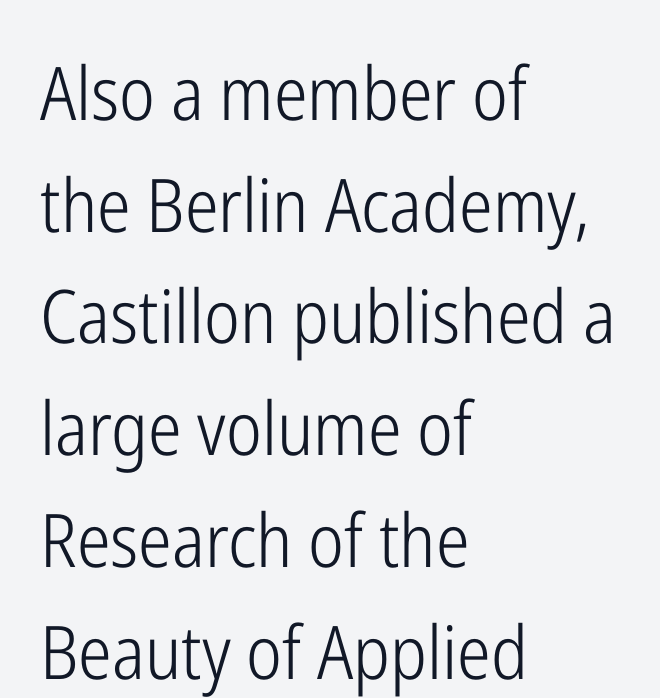
The letters stand upright; this is a roman face. This sample is left-justified, so line endings fall wherever the words run out. Normally led — the rows are evenly, conventionally spaced. In terms of letterspacing, this is plain default setting. The face used here is proportionally spaced, like ordinary book or web type.
